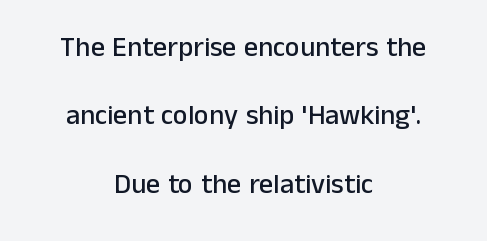
Q: Is the text italic (slanted)? A: No, it is upright.
Q: Is the typeface a serif or a sans-serif typeface? A: Sans-serif.
Q: Is the text underlined? A: No.
Q: How is the paragraph aligned? A: Centered.
Q: Is the spacing between letters normal or unusually wide? A: Normal.
Q: Is the spacing between lines tight, normal or loose? A: Loose.
Q: Width (condensed, normal, or wide)? A: Normal.
Q: Stroke contrast? A: Low.
Q: x-height? A: Medium.
Q: Monospaced? A: No.
